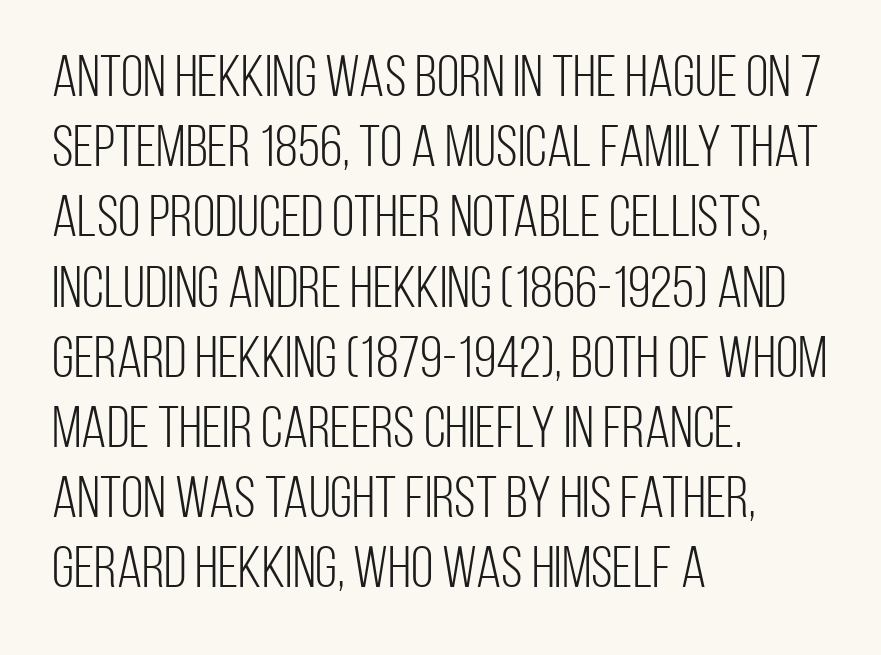
Between one letter and the next there's only the usual sliver of space. The strip under each line holds only bare page. No feet cap the strokes, marking this as sans-serif type. Think of a printed novel: that variable character pitch is what you see here.
